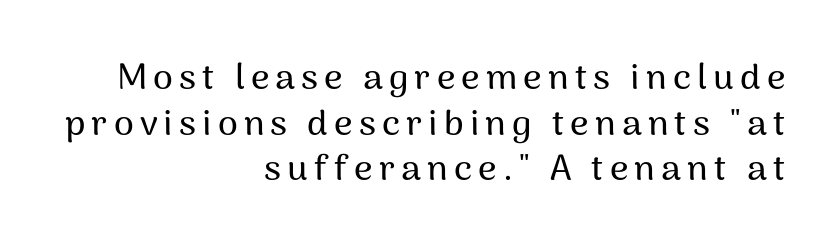
The image shows 36 px sans-serif type, upright; set right-aligned, normal line spacing (1.27x), not underlined; medium stroke contrast and a medium x-height.
